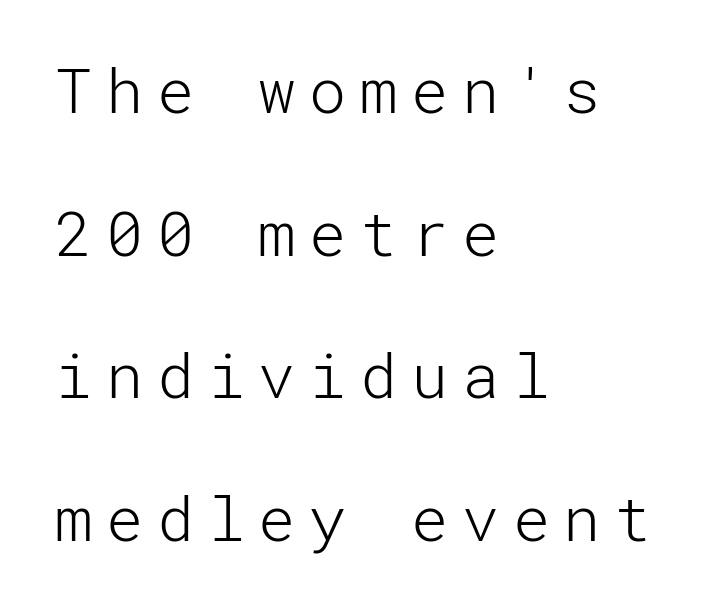
The face used here is rendered with a markedly widened letterfit. This rendering employs a face without finishing strokes, i.e., a sans-serif. Horizontal alignment here is leftward, the default for most running prose. This is roman type, the default non-slanted kind. The string is rendered with underlining switched off. The weight tops out at a normal text grade.
